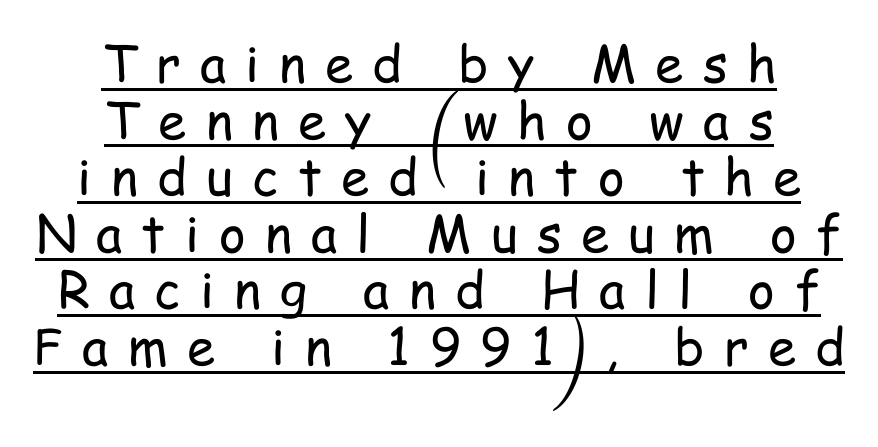
The image shows 51 px regular-weight, condensed sans-serif type, upright; set centered, tight line spacing (1.11x), unusually wide letter spacing (+0.38 em), underlined; low stroke contrast and a medium x-height.
